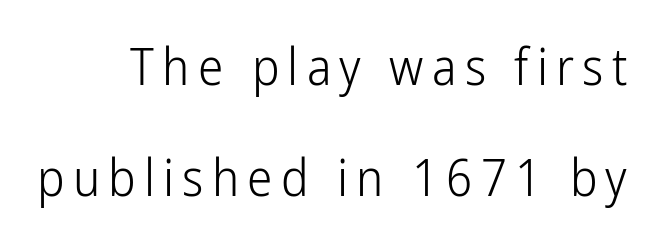
Underlining? Definitely not there. This is roman type, the default non-slanted kind. The passage shown is typeset with a sans-serif family. Leading: increased. Looks like regular typesetting: each glyph gets only the width it needs.
